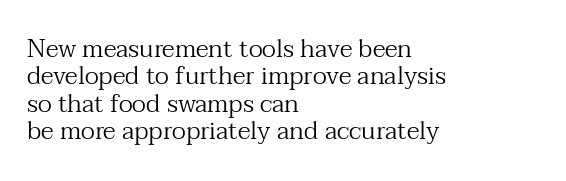
The image shows 25 px text type, upright; set left-aligned, tight line spacing (1.1x), normal letter spacing, not underlined.
